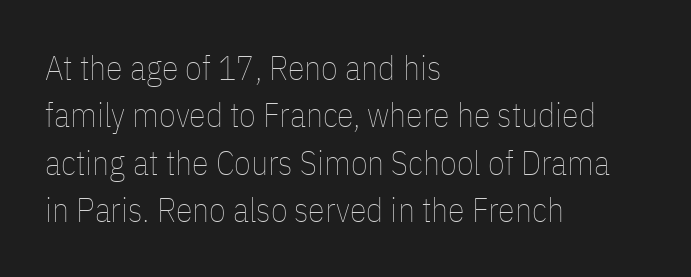
{"italic": "no", "bold": "no", "weight": "thin", "width": "condensed", "stroke_contrast": "low", "x_height": "medium", "monospaced": "no", "underline": "no", "align": "left", "line_spacing": "normal", "line_spacing_ratio": 1.39, "letter_spacing": "normal", "letter_spacing_em": 0.0, "glyph_px": 34}
